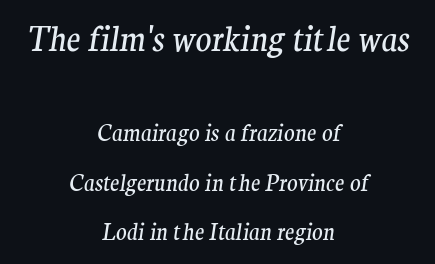
The image shows 33 px regular-weight serif type, italic (leaning right); set centered, loose line spacing (2.26x), normal letter spacing, not underlined; the first (top) block is 1.5x larger; medium stroke contrast and a medium x-height.
